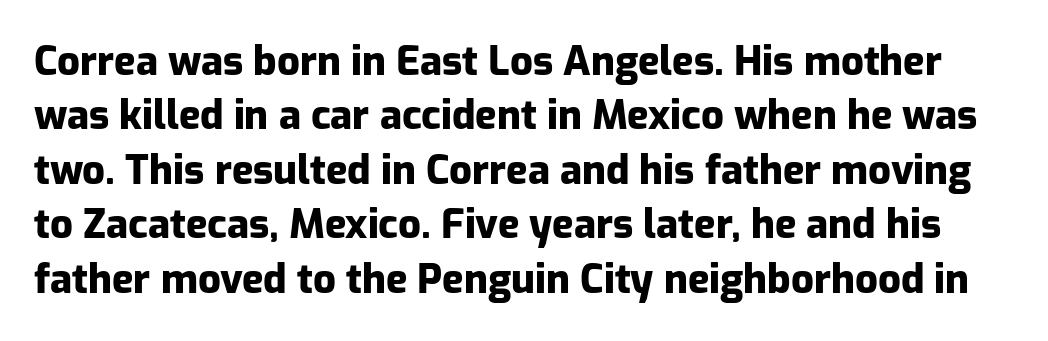
Q: Is the text bold? A: Yes.
Q: Is the text italic (slanted)? A: No, it is upright.
Q: Is the typeface a serif or a sans-serif typeface? A: Sans-serif.
Q: Is the text underlined? A: No.
Q: Is the spacing between letters normal or unusually wide? A: Normal.
Q: Is the spacing between lines tight, normal or loose? A: Normal.
Q: Width (condensed, normal, or wide)? A: Normal.
Q: Stroke contrast? A: Low.
Q: x-height? A: Medium.
Q: Monospaced? A: No.
